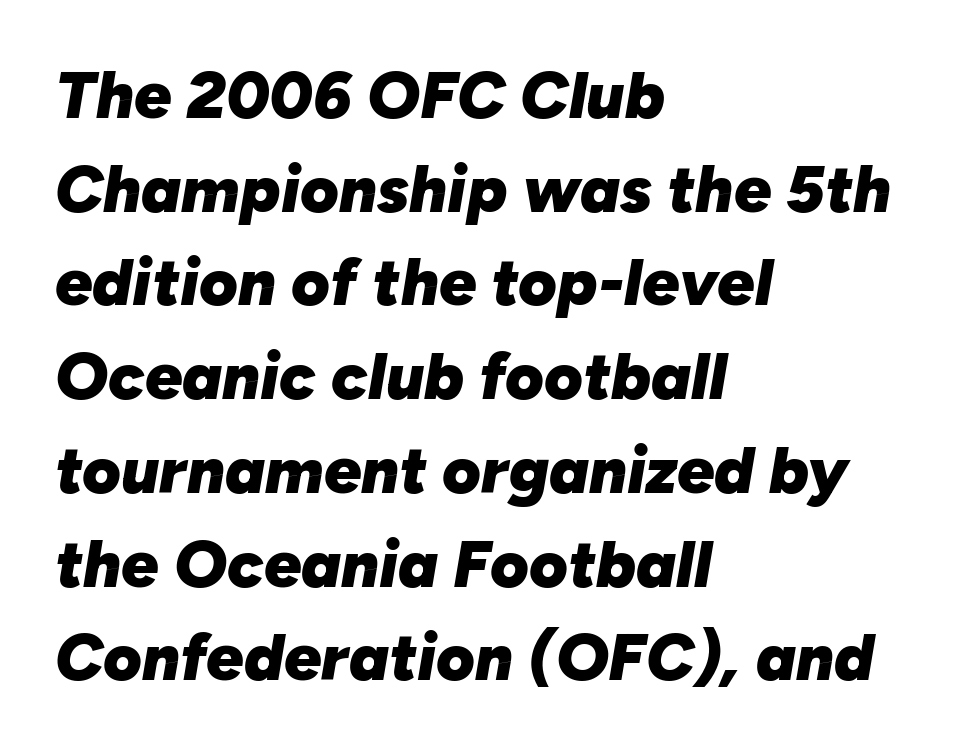
{"italic": "yes", "lean": "right", "slant_degrees": 10, "bold": "yes", "weight": "heavy", "width": "normal", "stroke_contrast": "low", "x_height": "medium", "monospaced": "no", "underline": "no", "align": "left", "line_spacing": "normal", "line_spacing_ratio": 1.42, "letter_spacing": "normal", "letter_spacing_em": 0.0, "glyph_px": 66}
